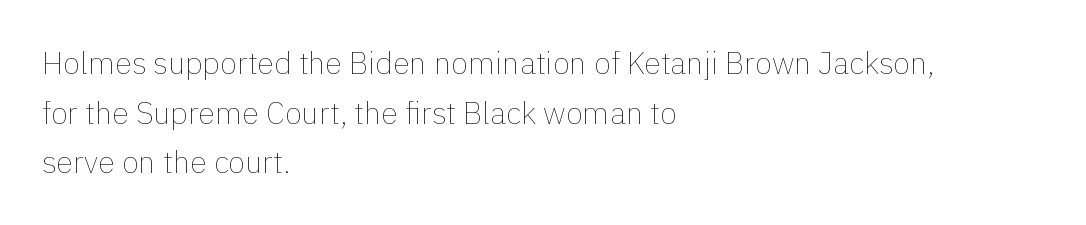
{"italic": "no", "bold": "no", "weight": "thin", "width": "normal", "x_height": "medium", "monospaced": "no", "underline": "no", "align": "left", "line_spacing": "normal", "line_spacing_ratio": 1.6, "letter_spacing": "normal", "letter_spacing_em": 0.0, "glyph_px": 31}
